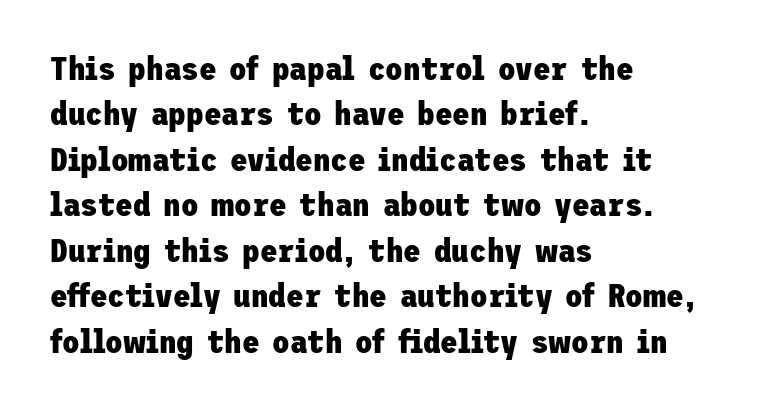
Q: Is the text bold? A: Yes.
Q: Is the text italic (slanted)? A: No, it is upright.
Q: Is the typeface a serif or a sans-serif typeface? A: Sans-serif.
Q: Is the text underlined? A: No.
Q: How is the paragraph aligned? A: Left-aligned.
Q: Is the spacing between letters normal or unusually wide? A: Normal.
Q: Is the spacing between lines tight, normal or loose? A: Normal.
Q: Width (condensed, normal, or wide)? A: Normal.
Q: Stroke contrast? A: Low.
Q: x-height? A: Medium.
